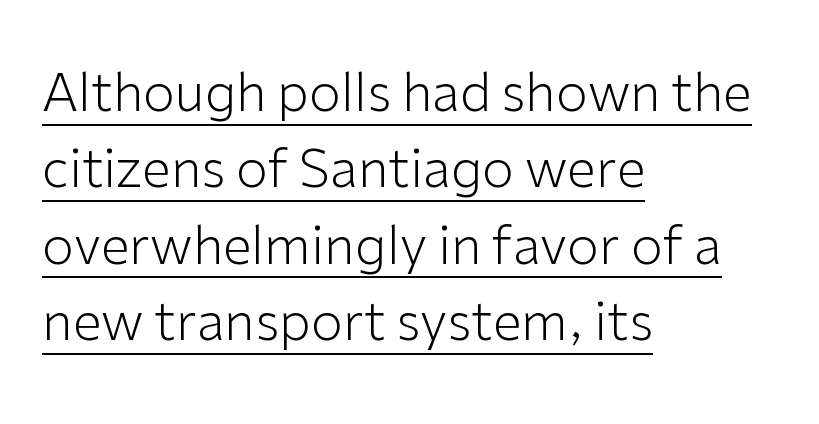
Reading down the block, your eye returns to a fixed left position each line. Leading: standard. Is the letter spacing exaggerated? No — it looks like the ordinary default. The passage shown is underscored from start to finish. Stroke thickness stays within the range of a standard reading face or lighter. Posture: upright roman.
